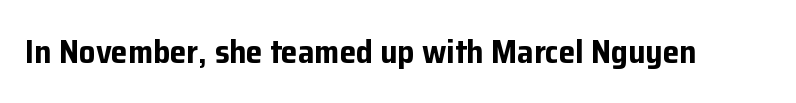
{"serif": "no", "italic": "no", "bold": "yes", "weight": "bold", "width": "normal", "stroke_contrast": "low", "x_height": "medium", "monospaced": "no", "underline": "no", "letter_spacing": "normal", "letter_spacing_em": 0.0, "glyph_px": 33}
